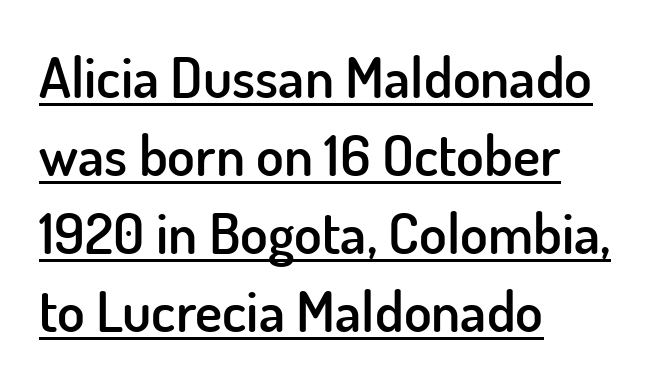
Q: Is the text bold? A: Semi-bold.
Q: Is the text italic (slanted)? A: No, it is upright.
Q: Is the typeface a serif or a sans-serif typeface? A: Sans-serif.
Q: Is the text underlined? A: Yes.
Q: How is the paragraph aligned? A: Left-aligned.
Q: Is the spacing between letters normal or unusually wide? A: Normal.
Q: Is the spacing between lines tight, normal or loose? A: Normal.
Q: Width (condensed, normal, or wide)? A: Normal.
Q: Stroke contrast? A: Low.
Q: x-height? A: Small.
Q: Monospaced? A: No.
